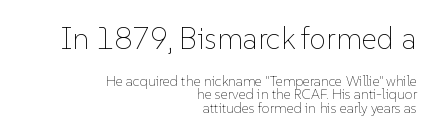
The image shows 30 px thin type, upright; set right-aligned, tight line spacing (0.96x), normal letter spacing, not underlined; the first (top) block is 2.14x larger; low stroke contrast and a medium x-height.
